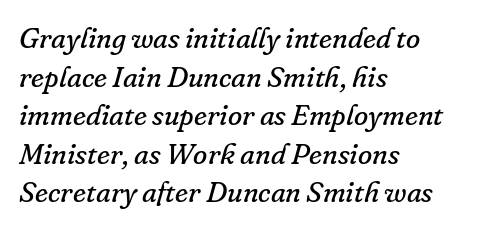
The image shows 29 px regular-weight serif type, italic (leaning right); set left-aligned, normal line spacing (1.33x), normal letter spacing, not underlined; low stroke contrast and a small x-height.
